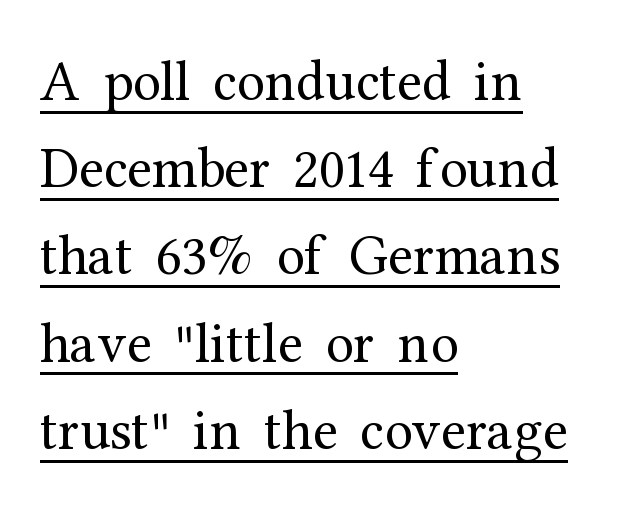
Q: Is the text bold? A: No.
Q: Is the text italic (slanted)? A: No, it is upright.
Q: Is the typeface a serif or a sans-serif typeface? A: Serif.
Q: Is the text underlined? A: Yes.
Q: How is the paragraph aligned? A: Left-aligned.
Q: Is the spacing between letters normal or unusually wide? A: Normal.
Q: Is the spacing between lines tight, normal or loose? A: Normal.
Q: Width (condensed, normal, or wide)? A: Normal.
Q: Stroke contrast? A: Medium.
Q: x-height? A: Medium.
Q: Monospaced? A: No.
